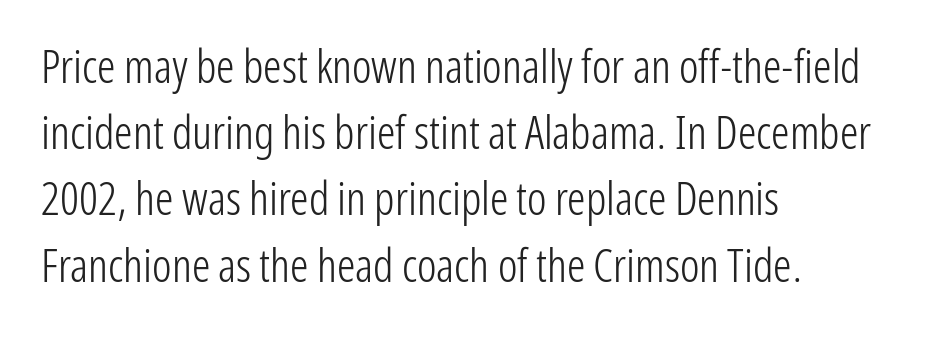
Q: Is the text bold? A: No.
Q: Is the text italic (slanted)? A: No, it is upright.
Q: Is the typeface a serif or a sans-serif typeface? A: Sans-serif.
Q: Is the text underlined? A: No.
Q: How is the paragraph aligned? A: Left-aligned.
Q: Is the spacing between letters normal or unusually wide? A: Normal.
Q: Is the spacing between lines tight, normal or loose? A: Normal.
Q: Width (condensed, normal, or wide)? A: Condensed.
Q: Stroke contrast? A: Low.
Q: x-height? A: Medium.
Q: Monospaced? A: No.
